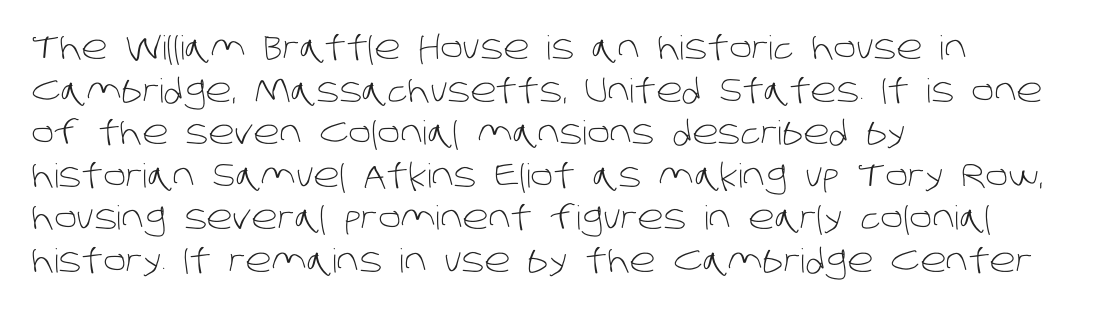
Nothing sits at the stroke ends, so this counts as sans-serif. The gap between lines stays unmarked. Horizontal bands of white between lines are of average thickness. Heft: none added — not bold. Do the characters align in a grid? No, the font is proportional. A student would call this left alignment; a typographer would say flush left, rag right.
